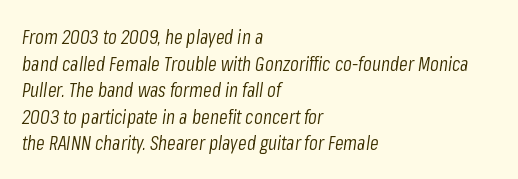
{"italic": "yes", "lean": "right", "slant_degrees": 8, "bold": "no", "underline": "no", "align": "left", "line_spacing": "normal", "line_spacing_ratio": 1.33, "letter_spacing": "normal", "letter_spacing_em": 0.0, "glyph_px": 20}
